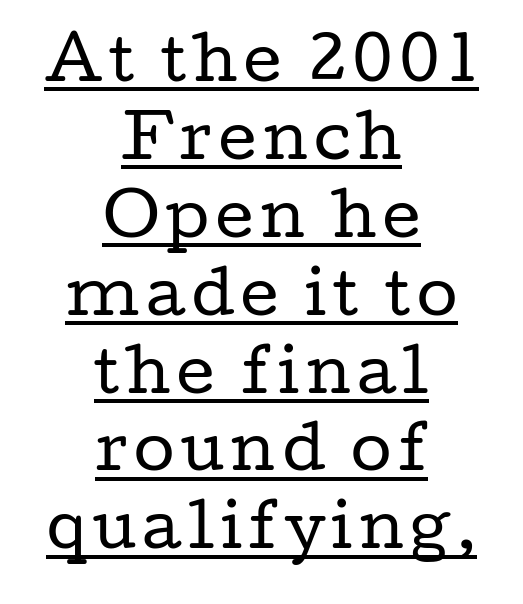
{"serif": "yes", "italic": "no", "bold": "no", "weight": "regular", "width": "wide", "stroke_contrast": "low", "x_height": "medium", "monospaced": "no", "underline": "yes", "align": "center", "line_spacing": "normal", "line_spacing_ratio": 1.32, "glyph_px": 59}
